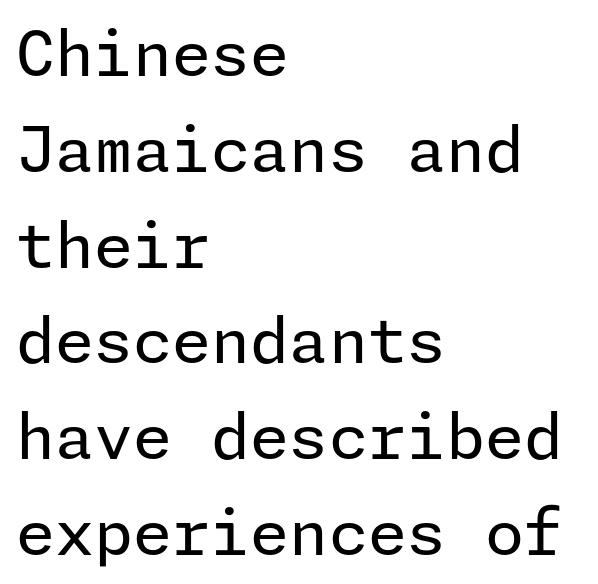
The image shows 63 px regular-weight sans-serif type, upright; set left-aligned, normal line spacing (1.52x), normal letter spacing, not underlined; low stroke contrast and a medium x-height.
